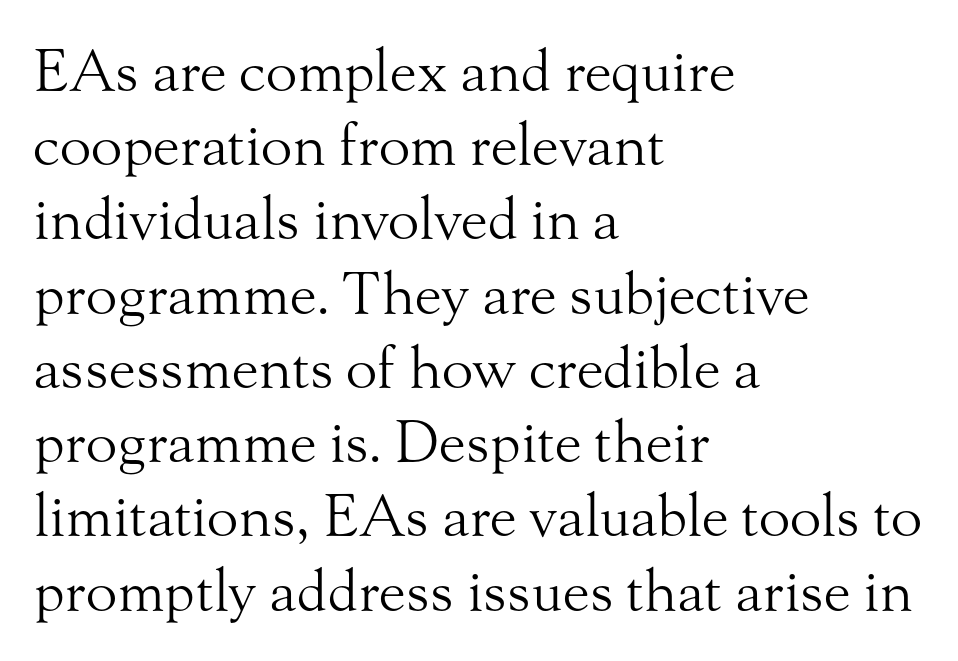
The paragraph shown leans on its left margin. Rows of type keep a routine distance in the vertical direction. Examine the stroke ends and you'll spot serifs. A light-to-regular cut is what we see here. Designer's note — italics off, roman on. Between one letter and the next there's only the usual sliver of space.
